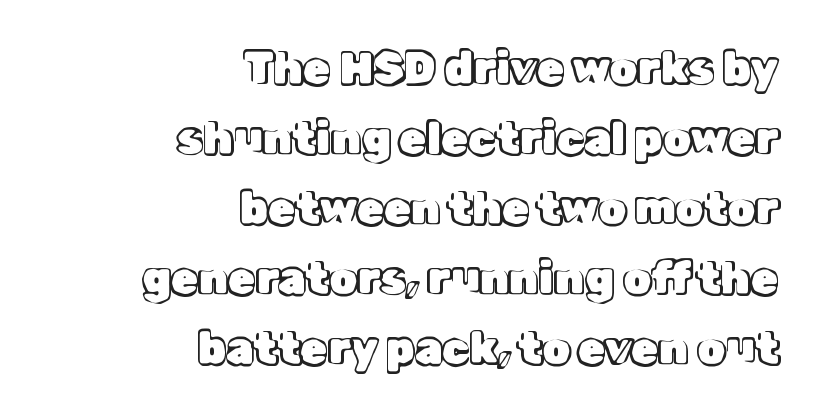
Q: Is the text italic (slanted)? A: No, it is upright.
Q: Is the text underlined? A: No.
Q: How is the paragraph aligned? A: Right-aligned.
Q: Is the spacing between letters normal or unusually wide? A: Normal.
Q: Is the spacing between lines tight, normal or loose? A: Normal.
Q: Width (condensed, normal, or wide)? A: Normal.
Q: x-height? A: Medium.
Q: Monospaced? A: No.
